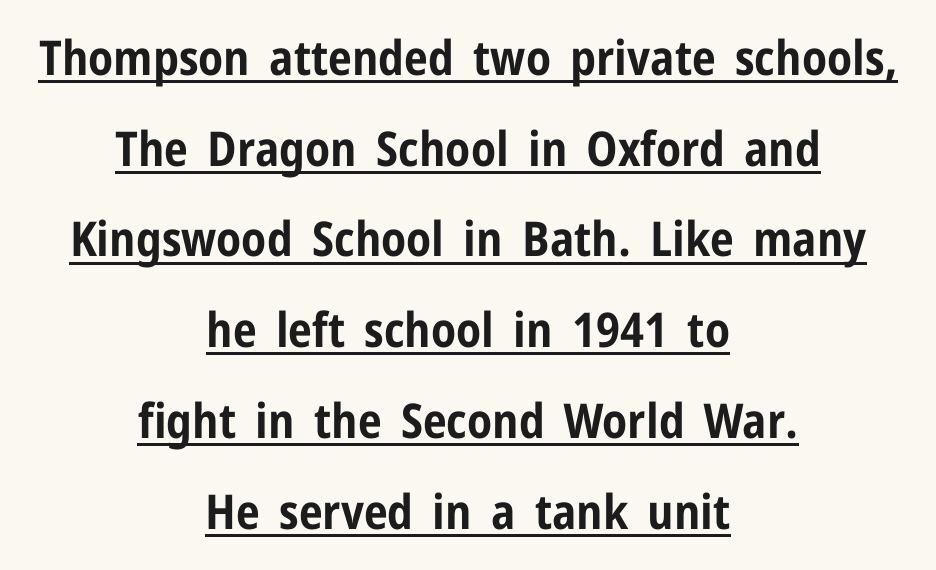
Q: Is the text bold? A: Yes.
Q: Is the text italic (slanted)? A: No, it is upright.
Q: Is the typeface a serif or a sans-serif typeface? A: Sans-serif.
Q: Is the text underlined? A: Yes.
Q: How is the paragraph aligned? A: Centered.
Q: Is the spacing between letters normal or unusually wide? A: Normal.
Q: Width (condensed, normal, or wide)? A: Condensed.
Q: Stroke contrast? A: Low.
Q: x-height? A: Medium.
Q: Monospaced? A: No.
